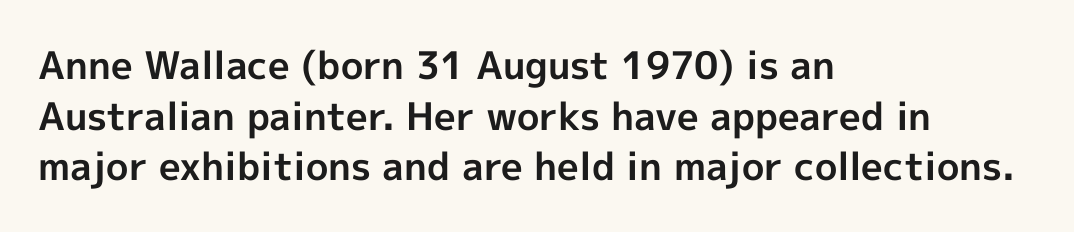
The image shows 38 px bold sans-serif type, upright; set left-aligned, normal line spacing (1.33x), normal letter spacing, not underlined; a medium x-height.
